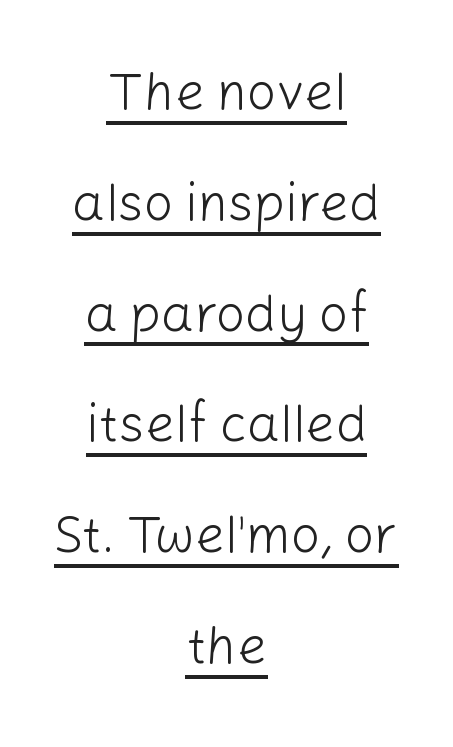
{"serif": "no", "italic": "no", "bold": "no", "weight": "light", "width": "normal", "stroke_contrast": "low", "x_height": "medium", "monospaced": "no", "underline": "yes", "align": "center", "line_spacing": "loose", "line_spacing_ratio": 2.13, "letter_spacing": "normal", "letter_spacing_em": 0.0, "glyph_px": 52}
